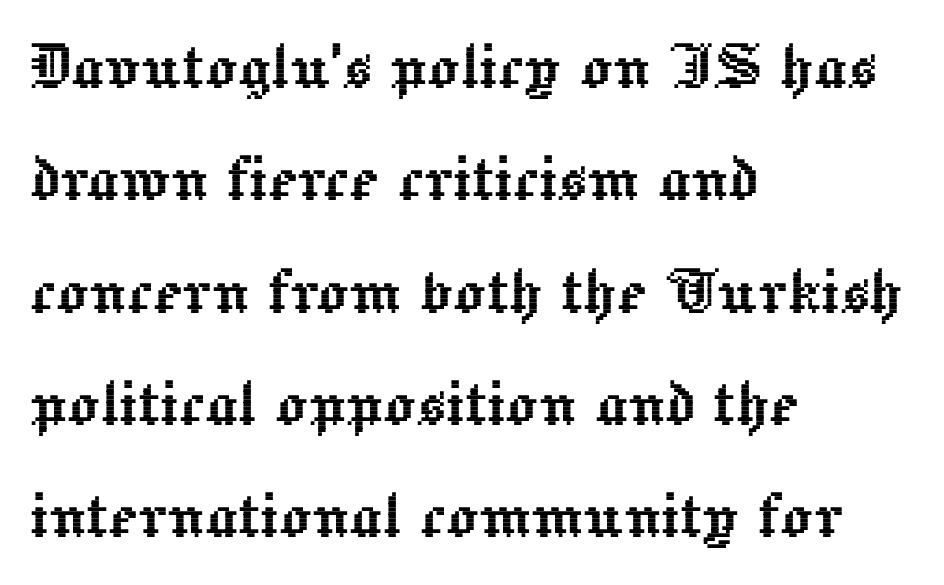
The letters advance in unequal steps, a hallmark of proportional type. The strip under each line holds only bare page. The rendering keeps characters at their native spacing. Does the copy run flush right? No — it runs flush left.
